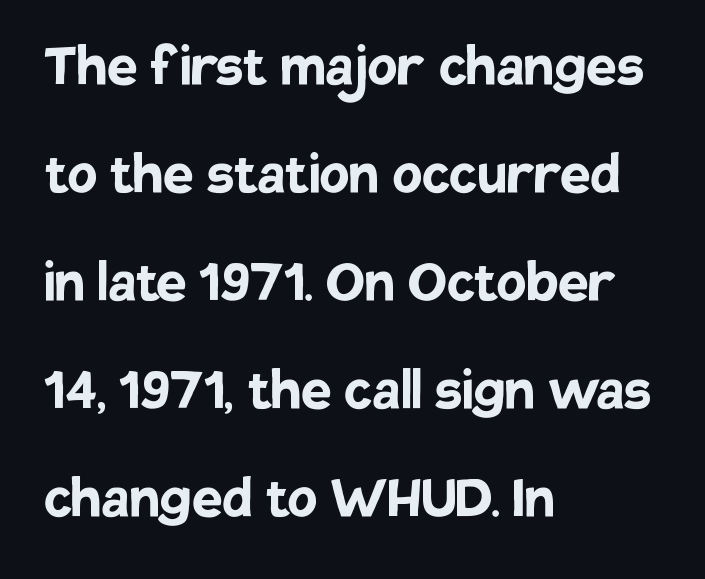
Q: Is the text bold? A: Yes.
Q: Is the text italic (slanted)? A: No, it is upright.
Q: Is the typeface a serif or a sans-serif typeface? A: Sans-serif.
Q: Is the text underlined? A: No.
Q: How is the paragraph aligned? A: Left-aligned.
Q: Is the spacing between letters normal or unusually wide? A: Normal.
Q: Is the spacing between lines tight, normal or loose? A: Normal.
Q: Width (condensed, normal, or wide)? A: Normal.
Q: Stroke contrast? A: Low.
Q: x-height? A: Large.
Q: Monospaced? A: No.
